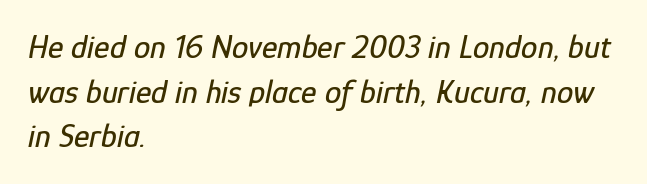
Vertical spacing — default. Left-aligned paragraph, ragged on the right. Decoration check: the copy has no underline. The axis of the letterforms is tilted away from vertical. You could not count columns in this text — the font is proportionally spaced. The type is set solid horizontally, with unmodified tracking.
